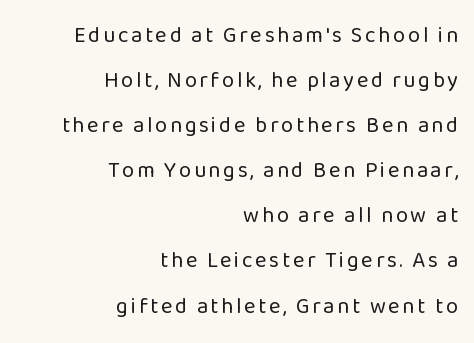
{"italic": "no", "bold": "no", "underline": "no", "align": "right", "line_spacing": "loose", "line_spacing_ratio": 2.05, "glyph_px": 22}
